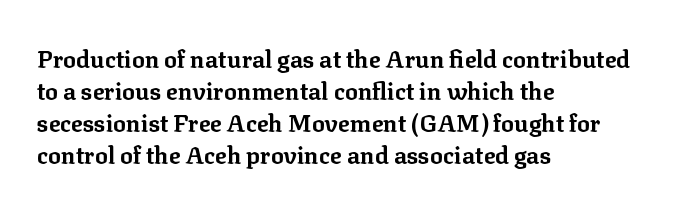
The image shows 24 px bold type, upright; set left-aligned, normal line spacing (1.33x), normal letter spacing, not underlined.
